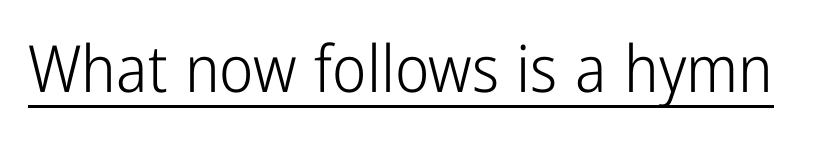
{"serif": "no", "italic": "no", "bold": "no", "weight": "light", "width": "condensed", "stroke_contrast": "low", "x_height": "medium", "monospaced": "no", "underline": "yes", "letter_spacing": "normal", "letter_spacing_em": 0.0, "glyph_px": 65}
